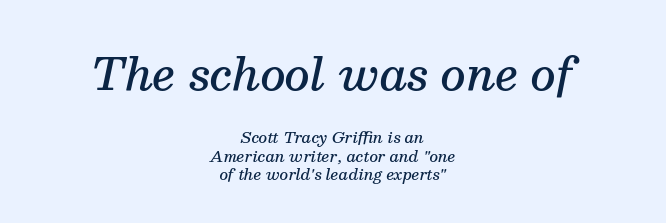
Q: Is the text bold? A: Semi-bold.
Q: Is the text italic (slanted)? A: Yes, it leans right by about 13 degrees.
Q: Is the typeface a serif or a sans-serif typeface? A: Serif.
Q: Is the text underlined? A: No.
Q: How is the paragraph aligned? A: Centered.
Q: Is the spacing between letters normal or unusually wide? A: Normal.
Q: Which block of text is set in a larger size, the first (top) or the second (bottom)? A: The first (top) one.
Q: Width (condensed, normal, or wide)? A: Normal.
Q: Stroke contrast? A: Medium.
Q: x-height? A: Medium.
Q: Monospaced? A: No.
